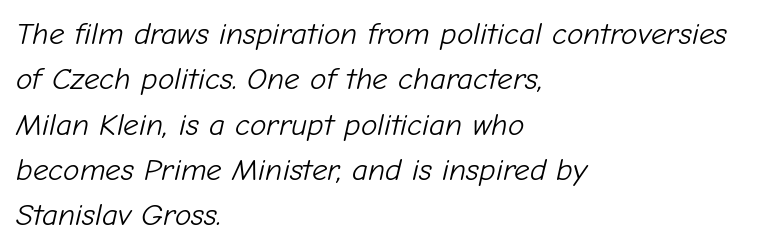
The image shows 31 px light type, italic (leaning right); set left-aligned, normal line spacing (1.46x), normal letter spacing, not underlined; low stroke contrast and a medium x-height.
